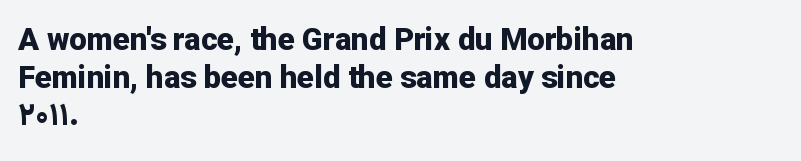
Q: Is the text bold? A: Yes.
Q: Is the text italic (slanted)? A: No, it is upright.
Q: Is the typeface a serif or a sans-serif typeface? A: Sans-serif.
Q: Is the text underlined? A: No.
Q: How is the paragraph aligned? A: Left-aligned.
Q: Is the spacing between letters normal or unusually wide? A: Normal.
Q: Width (condensed, normal, or wide)? A: Normal.
Q: Stroke contrast? A: Low.
Q: x-height? A: Medium.
Q: Monospaced? A: No.
